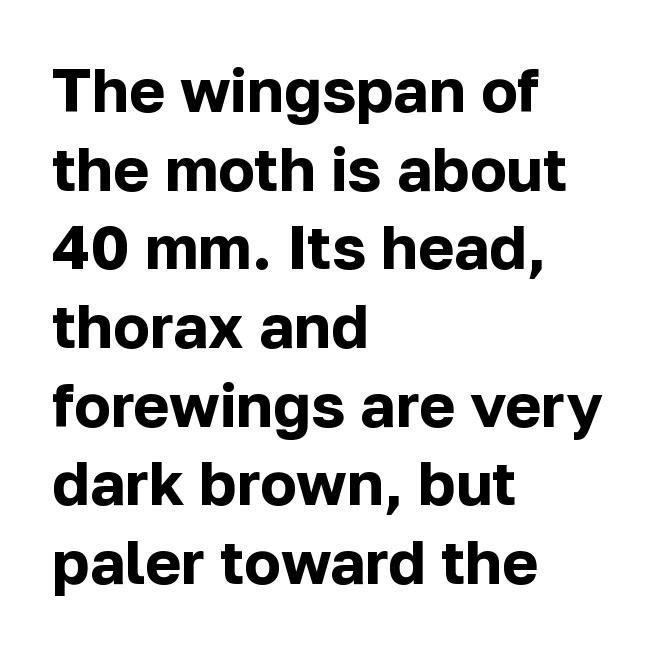
{"serif": "no", "italic": "no", "bold": "yes", "weight": "bold", "width": "normal", "stroke_contrast": "low", "x_height": "medium", "monospaced": "no", "underline": "no", "align": "left", "line_spacing": "normal", "line_spacing_ratio": 1.29, "letter_spacing": "normal", "letter_spacing_em": 0.0, "glyph_px": 61}
